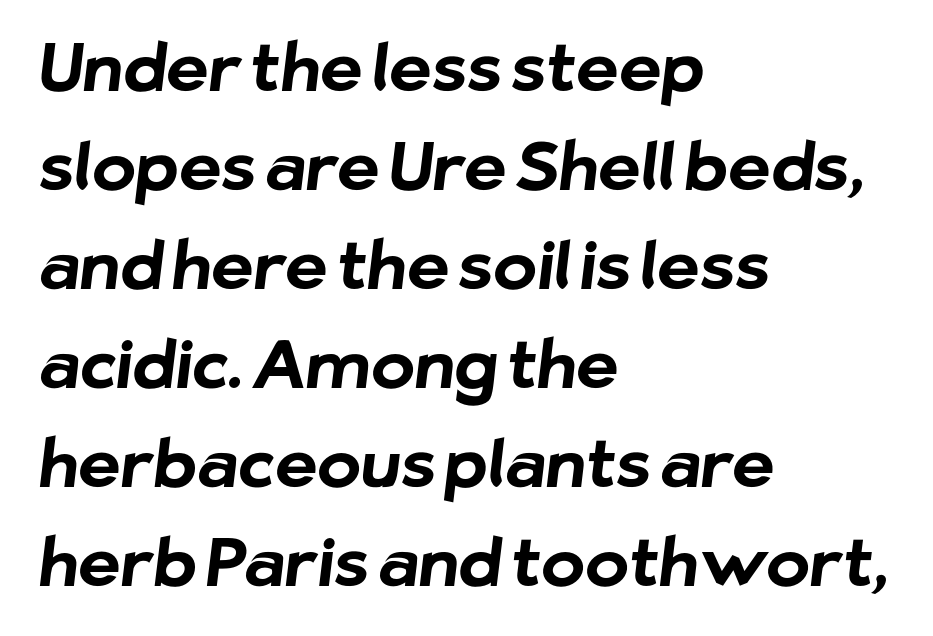
{"serif": "no", "bold": "yes", "weight": "bold", "width": "normal", "stroke_contrast": "low", "x_height": "medium", "monospaced": "no", "underline": "no", "align": "left", "line_spacing": "normal", "line_spacing_ratio": 1.5, "letter_spacing": "normal", "letter_spacing_em": 0.0, "glyph_px": 66}
